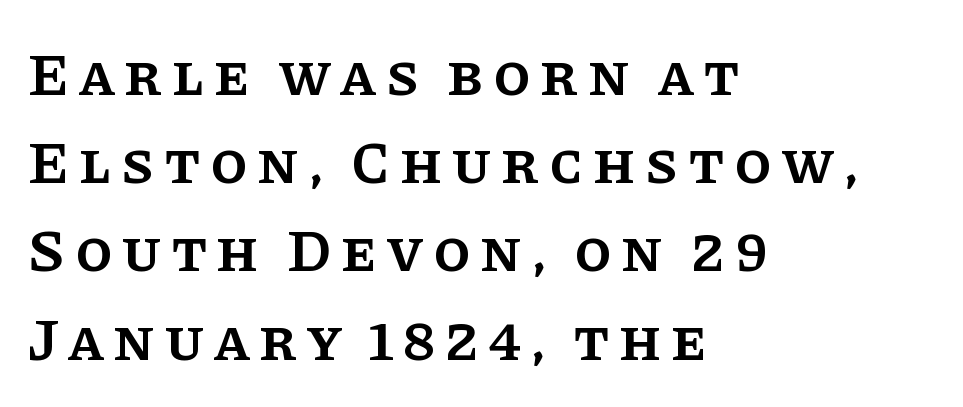
The image shows 60 px semibold serif type, upright; set left-aligned, normal line spacing (1.47x), not underlined; low stroke contrast and a large x-height.
